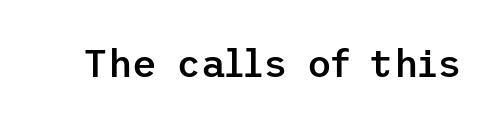
The image shows 38 px semibold sans-serif type, upright; set normal letter spacing, not underlined; low stroke contrast and a medium x-height.
